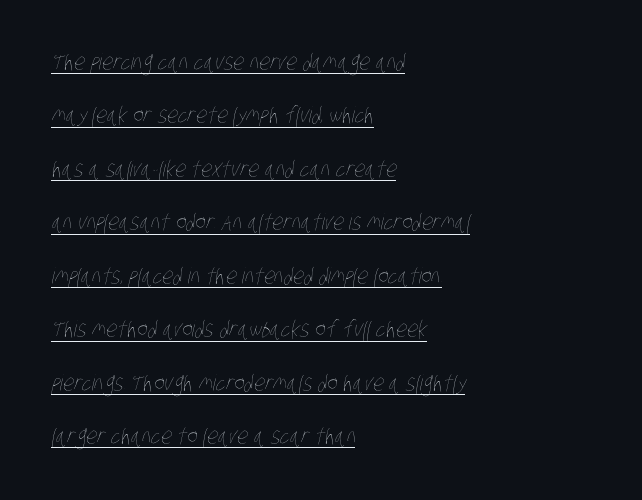
{"bold": "no", "underline": "yes", "align": "left", "line_spacing": "loose", "line_spacing_ratio": 2.43, "letter_spacing": "normal", "letter_spacing_em": 0.0, "glyph_px": 22}
